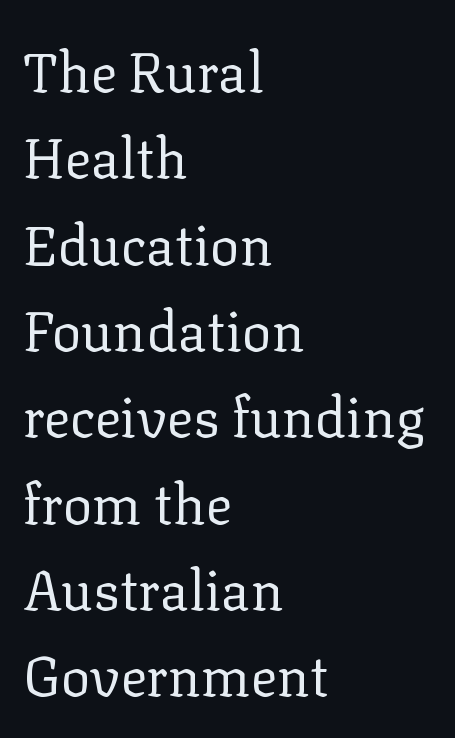
{"serif": "yes", "italic": "no", "bold": "no", "weight": "regular", "width": "normal", "stroke_contrast": "low", "x_height": "medium", "monospaced": "no", "underline": "no", "align": "left", "line_spacing": "normal", "line_spacing_ratio": 1.57, "letter_spacing": "normal", "letter_spacing_em": 0.0, "glyph_px": 55}
